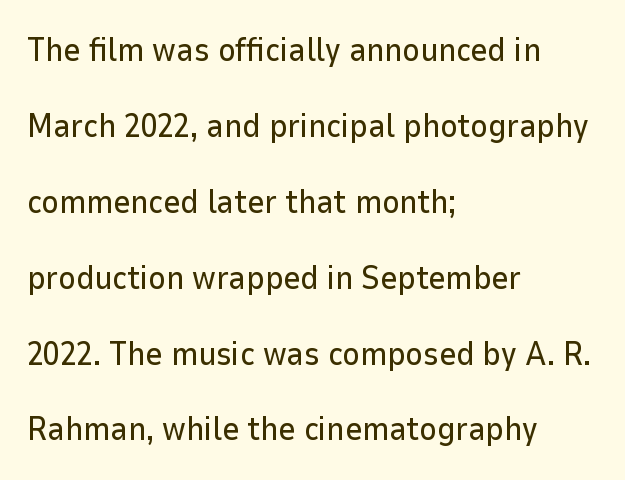
The image shows 33 px sans-serif type, upright; set left-aligned, loose line spacing (2.3x), normal letter spacing, not underlined; low stroke contrast and a medium x-height.
